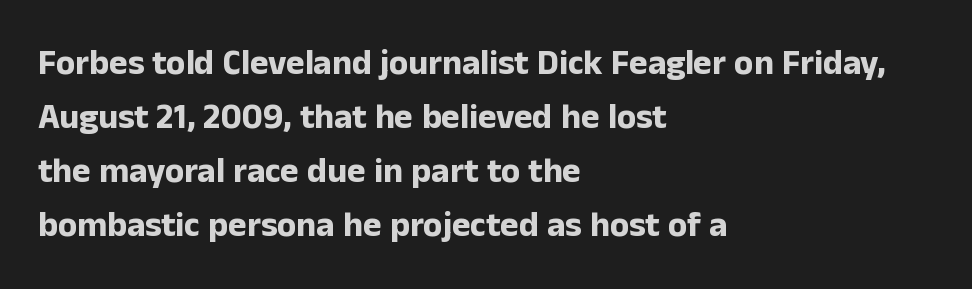
Q: Is the text bold? A: Yes.
Q: Is the text italic (slanted)? A: No, it is upright.
Q: Is the typeface a serif or a sans-serif typeface? A: Sans-serif.
Q: Is the text underlined? A: No.
Q: How is the paragraph aligned? A: Left-aligned.
Q: Is the spacing between letters normal or unusually wide? A: Normal.
Q: Is the spacing between lines tight, normal or loose? A: Normal.
Q: Width (condensed, normal, or wide)? A: Normal.
Q: Stroke contrast? A: Low.
Q: x-height? A: Medium.
Q: Monospaced? A: No.
